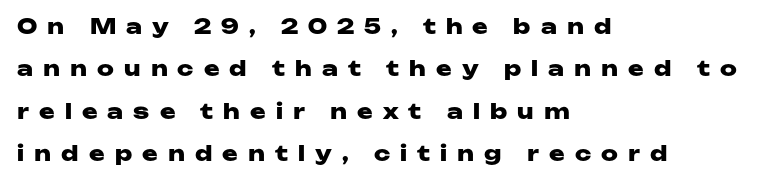
The image shows 21 px bold type, upright; set left-aligned, loose line spacing (2.02x), unusually wide letter spacing (+0.48 em), not underlined.
